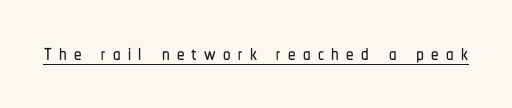
The image shows 30 px condensed sans-serif type, upright; set unusually wide letter spacing (+0.24 em), underlined; low stroke contrast and a medium x-height.
